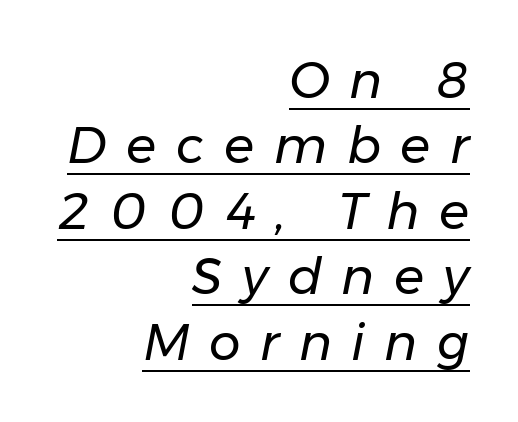
The words here are underlined. Stroke thickness stays within the range of a standard reading face or lighter. The specimen reads as italic at a glance. These lines have a slow, spaced-out rhythm from letter to letter. The letters advance in unequal steps, a hallmark of proportional type. How would I describe the line gaps? Plain and ordinary.
